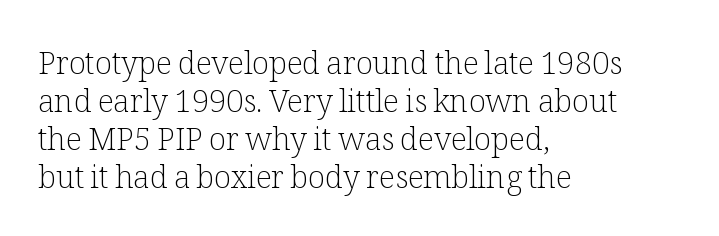
Q: Is the text bold? A: No.
Q: Is the text italic (slanted)? A: No, it is upright.
Q: Is the typeface a serif or a sans-serif typeface? A: Serif.
Q: Is the text underlined? A: No.
Q: How is the paragraph aligned? A: Left-aligned.
Q: Is the spacing between letters normal or unusually wide? A: Normal.
Q: Width (condensed, normal, or wide)? A: Normal.
Q: Stroke contrast? A: Low.
Q: x-height? A: Medium.
Q: Monospaced? A: No.
